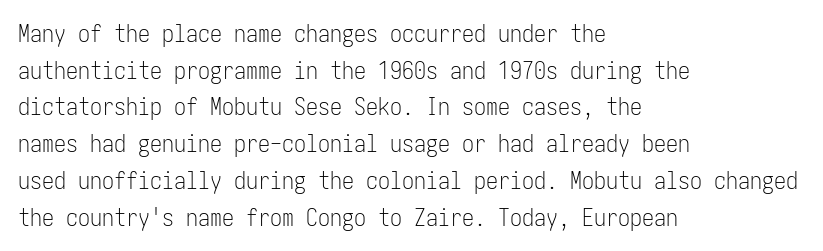
{"italic": "no", "bold": "no", "underline": "no", "align": "left", "line_spacing": "normal", "line_spacing_ratio": 1.53, "letter_spacing": "normal", "letter_spacing_em": 0.0, "glyph_px": 24}
